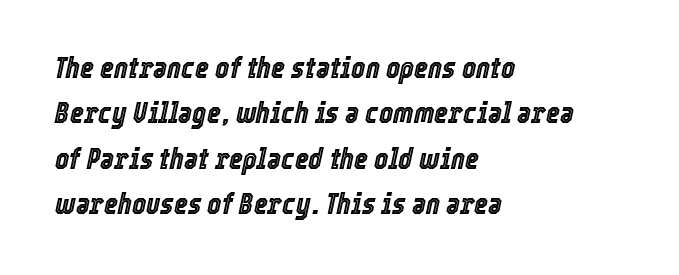
{"italic": "yes", "lean": "right", "slant_degrees": 12, "width": "condensed", "x_height": "medium", "monospaced": "no", "underline": "no", "align": "left", "line_spacing": "normal", "line_spacing_ratio": 1.51, "letter_spacing": "normal", "letter_spacing_em": 0.0, "glyph_px": 30}
